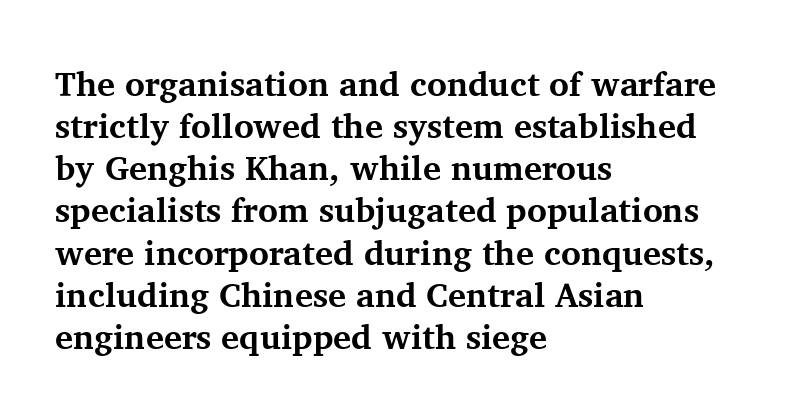
The image shows 34 px bold serif type, upright; set left-aligned, line spacing 1.24x, normal letter spacing, not underlined; medium stroke contrast and a medium x-height.
